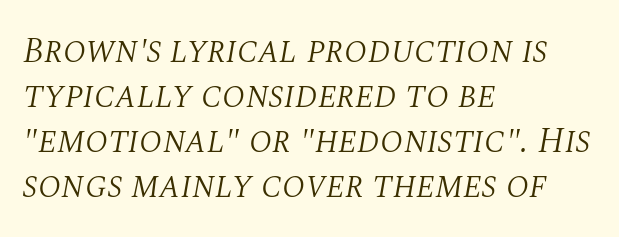
The image shows 36 px light serif type, italic (leaning right); set left-aligned, normal line spacing (1.25x), normal letter spacing, not underlined; medium stroke contrast and a large x-height.
